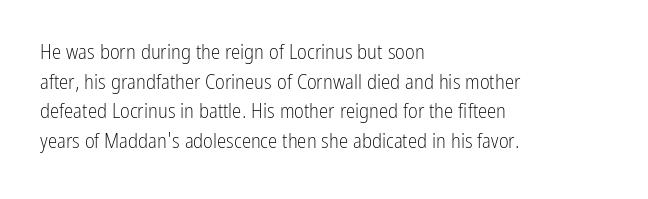
{"italic": "no", "bold": "no", "underline": "no", "align": "left", "line_spacing": "normal", "line_spacing_ratio": 1.41, "letter_spacing": "normal", "letter_spacing_em": 0.0, "glyph_px": 21}
